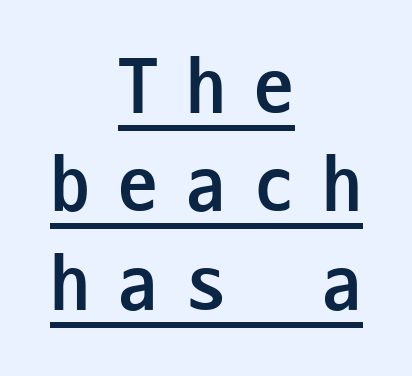
Q: Is the text bold? A: Yes.
Q: Is the text italic (slanted)? A: No, it is upright.
Q: Is the typeface a serif or a sans-serif typeface? A: Sans-serif.
Q: Is the text underlined? A: Yes.
Q: How is the paragraph aligned? A: Centered.
Q: Is the spacing between letters normal or unusually wide? A: Unusually wide.
Q: Width (condensed, normal, or wide)? A: Condensed.
Q: Stroke contrast? A: Low.
Q: x-height? A: Medium.
Q: Monospaced? A: Yes.
